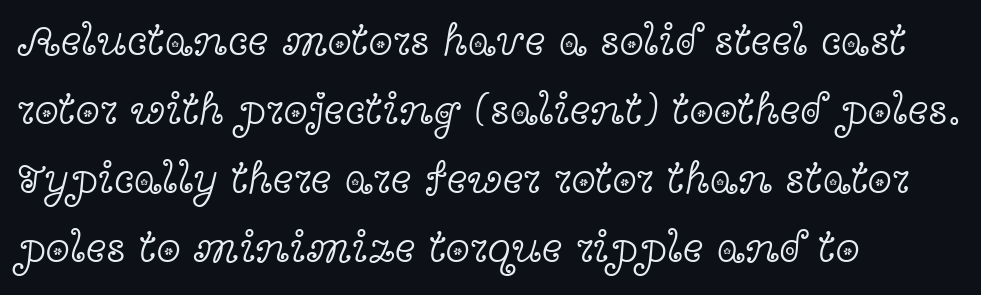
The image shows 44 px light, wide serif type, upright; set left-aligned, normal line spacing (1.57x), normal letter spacing, not underlined; a medium x-height.
